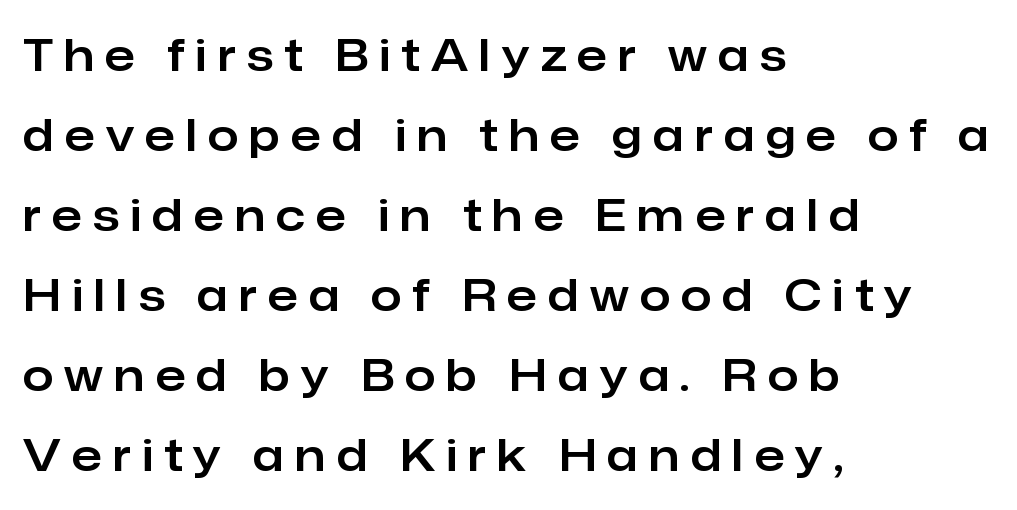
{"serif": "no", "italic": "no", "width": "normal", "stroke_contrast": "low", "x_height": "medium", "monospaced": "no", "underline": "no", "align": "left", "line_spacing_ratio": 1.82, "letter_spacing": "wide", "letter_spacing_em": 0.26, "glyph_px": 44}
